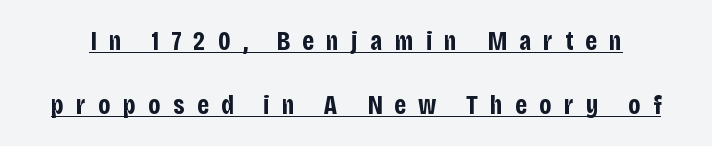
Q: Is the text bold? A: Yes.
Q: Is the text italic (slanted)? A: No, it is upright.
Q: Is the text underlined? A: Yes.
Q: Is the spacing between letters normal or unusually wide? A: Unusually wide.
Q: Is the spacing between lines tight, normal or loose? A: Loose.
